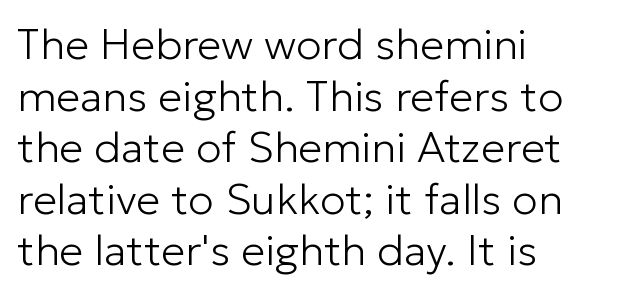
{"serif": "no", "italic": "no", "bold": "no", "weight": "light", "width": "normal", "stroke_contrast": "low", "x_height": "medium", "monospaced": "no", "underline": "no", "align": "left", "line_spacing_ratio": 1.2, "letter_spacing": "normal", "letter_spacing_em": 0.0, "glyph_px": 43}
